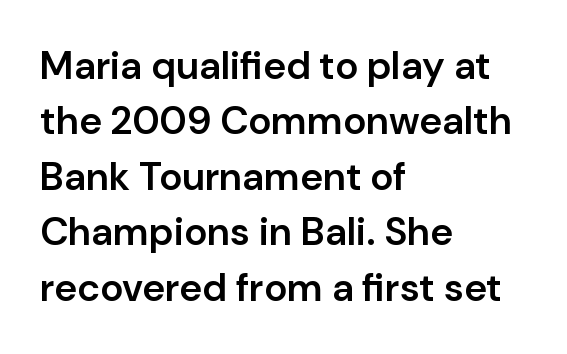
The image shows 39 px semibold sans-serif type, upright; set left-aligned, normal line spacing (1.42x), normal letter spacing, not underlined; low stroke contrast and a medium x-height.
